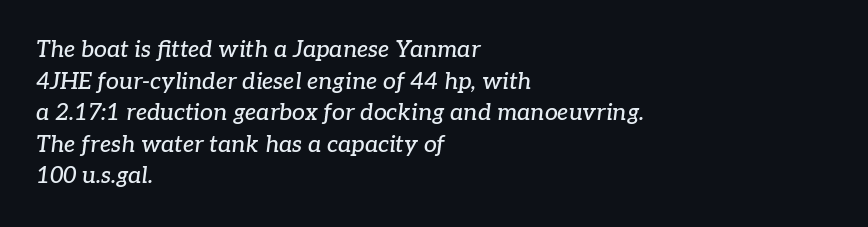
The baseline area is clear. Is there much room between lines? A standard amount, neither cramped nor airy. The glyphs look as if they've been sheared to an angle. This rendering leaves character spacing at its baseline value. Does the copy run flush right? No — it runs flush left.
